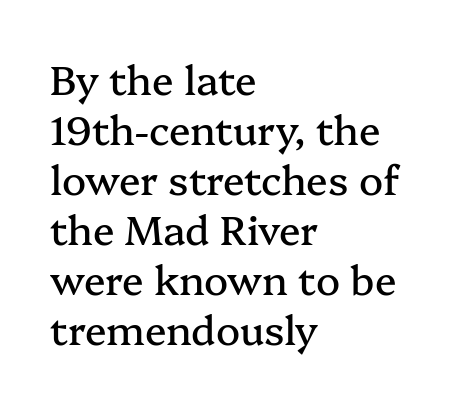
The image shows 40 px serif type, upright; set left-aligned, normal line spacing (1.25x), normal letter spacing, not underlined; medium stroke contrast and a medium x-height.
